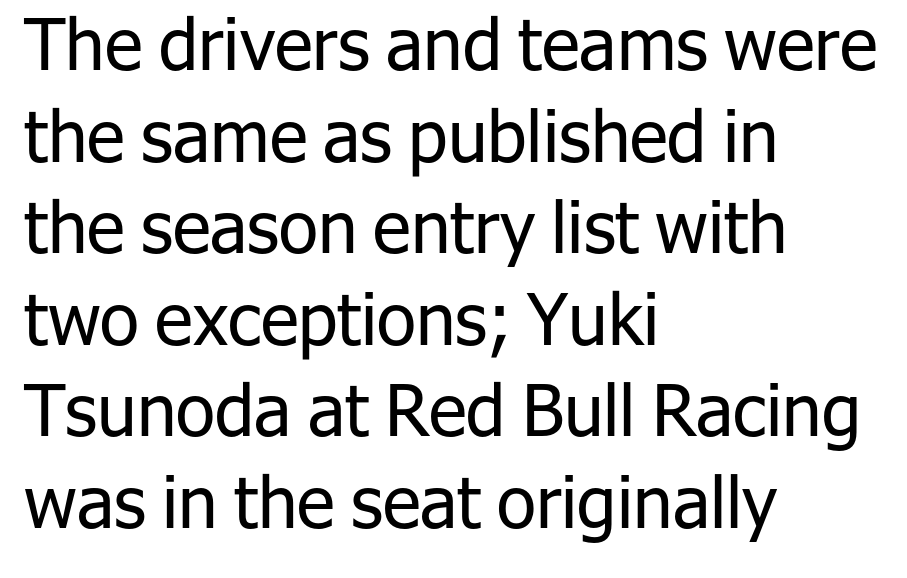
{"serif": "no", "italic": "no", "bold": "no", "weight": "regular", "width": "normal", "stroke_contrast": "low", "x_height": "medium", "monospaced": "no", "underline": "no", "align": "left", "line_spacing": "normal", "line_spacing_ratio": 1.29, "letter_spacing": "normal", "letter_spacing_em": 0.0, "glyph_px": 71}
